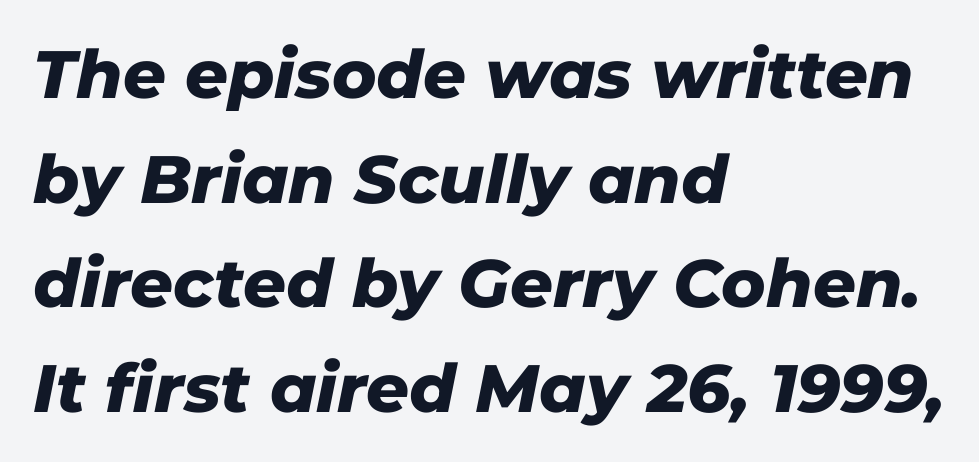
Just letters on the line, the space beneath them empty. Italic? Definitely — the glyphs are oblique. The leading is moderate, giving the passage an even texture. Spacing verdict: proportional, widths tailored to each character. I'd describe the lettering as bold — thick and assertive. Left-aligned paragraph, ragged on the right.
